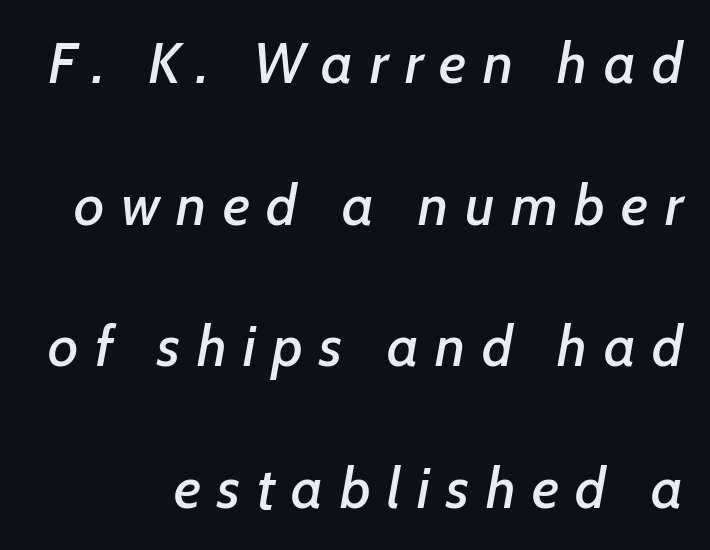
Each new line begins a long way beneath the previous one. Here the designer chose a conventional face with non-uniform glyph widths. An italicized treatment has been applied to the whole sample. The space beneath each line is pristine and unruled. The passage shown has open, widely tracked lettering throughout.
